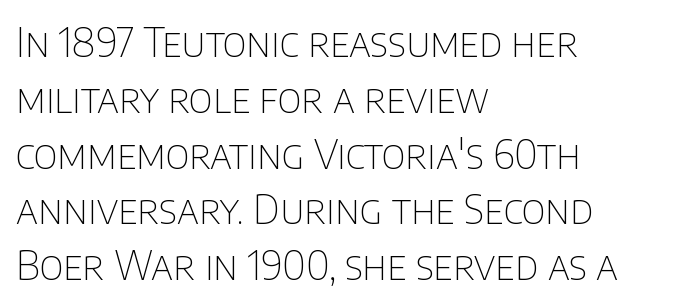
{"serif": "no", "italic": "no", "bold": "no", "weight": "thin", "width": "normal", "stroke_contrast": "low", "x_height": "large", "monospaced": "no", "underline": "no", "align": "left", "line_spacing": "normal", "line_spacing_ratio": 1.43, "letter_spacing": "normal", "letter_spacing_em": 0.0, "glyph_px": 39}
